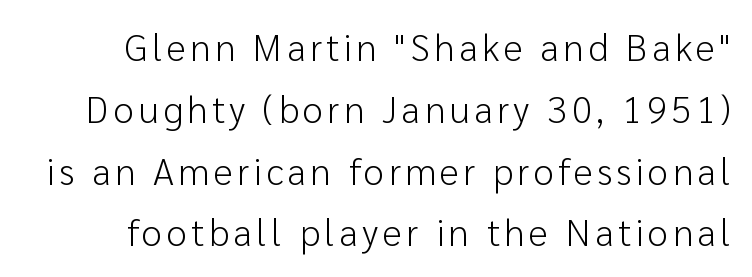
Q: Is the text bold? A: No.
Q: Is the text italic (slanted)? A: No, it is upright.
Q: Is the typeface a serif or a sans-serif typeface? A: Sans-serif.
Q: Is the text underlined? A: No.
Q: Is the spacing between lines tight, normal or loose? A: Normal.
Q: Width (condensed, normal, or wide)? A: Normal.
Q: Stroke contrast? A: Low.
Q: x-height? A: Medium.
Q: Monospaced? A: No.
